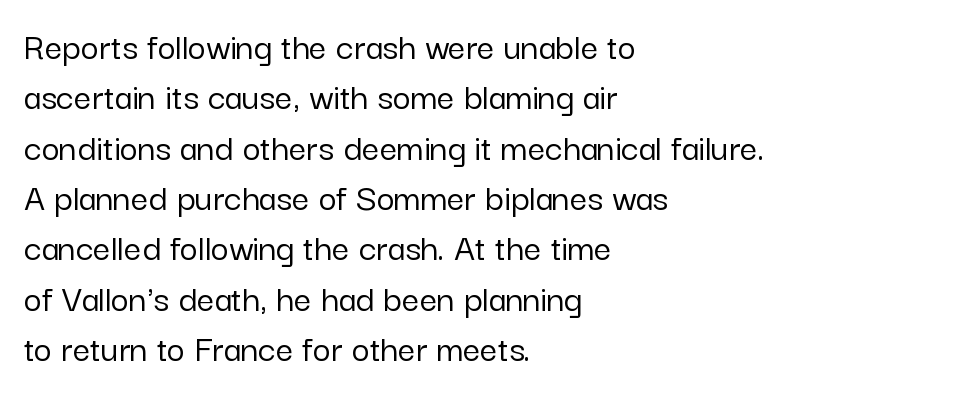
{"serif": "no", "italic": "no", "width": "normal", "stroke_contrast": "low", "x_height": "medium", "monospaced": "no", "underline": "no", "align": "left", "line_spacing": "normal", "line_spacing_ratio": 1.29, "letter_spacing": "normal", "letter_spacing_em": 0.0, "glyph_px": 39}
